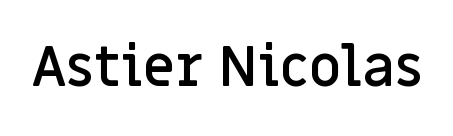
The image shows 57 px semibold sans-serif type, upright; set normal letter spacing, not underlined; low stroke contrast and a large x-height.
